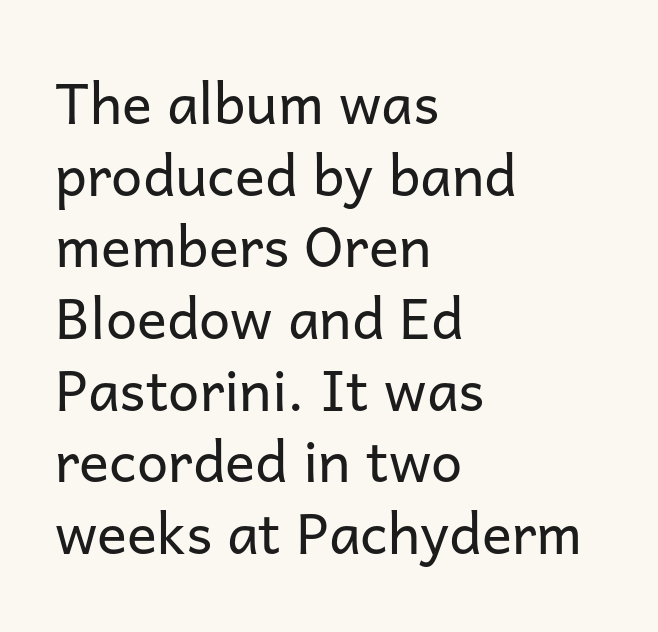
{"serif": "no", "italic": "no", "bold": "no", "weight": "regular", "width": "normal", "stroke_contrast": "low", "x_height": "medium", "monospaced": "no", "underline": "no", "align": "left", "line_spacing": "normal", "line_spacing_ratio": 1.28, "letter_spacing": "normal", "letter_spacing_em": 0.0, "glyph_px": 56}
